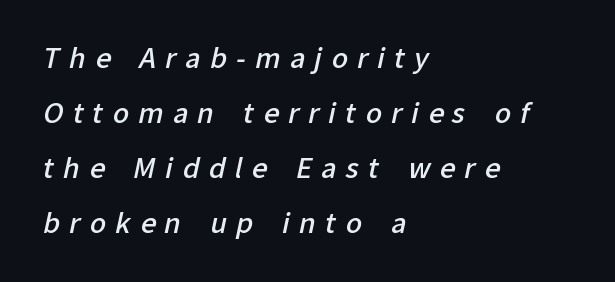
Q: Is the text bold? A: Semi-bold.
Q: Is the text underlined? A: No.
Q: How is the paragraph aligned? A: Left-aligned.
Q: Is the spacing between letters normal or unusually wide? A: Unusually wide.
Q: Is the spacing between lines tight, normal or loose? A: Loose.
